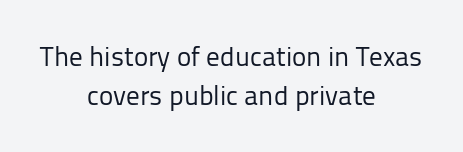
The image shows 27 px text type, upright; set centered, normal line spacing (1.44x), normal letter spacing, not underlined.
